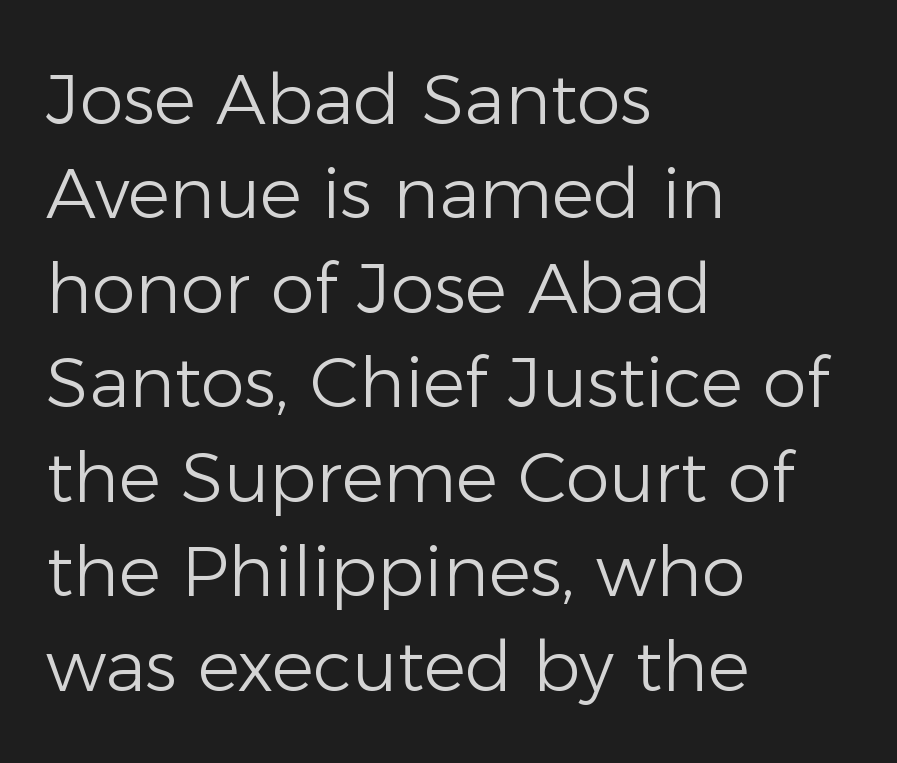
Q: Is the text bold? A: No.
Q: Is the text italic (slanted)? A: No, it is upright.
Q: Is the typeface a serif or a sans-serif typeface? A: Sans-serif.
Q: Is the text underlined? A: No.
Q: How is the paragraph aligned? A: Left-aligned.
Q: Is the spacing between letters normal or unusually wide? A: Normal.
Q: Is the spacing between lines tight, normal or loose? A: Normal.
Q: Width (condensed, normal, or wide)? A: Normal.
Q: Stroke contrast? A: Low.
Q: x-height? A: Medium.
Q: Monospaced? A: No.
